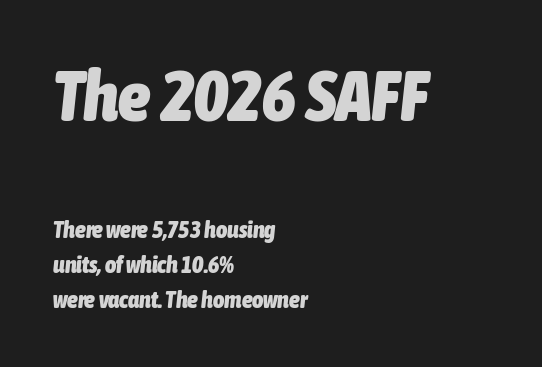
The image shows 72 px heavy, condensed type, italic (leaning right); set left-aligned, normal line spacing (1.45x), normal letter spacing, not underlined; the first (top) block is 3.0x larger; low stroke contrast and a medium x-height.
